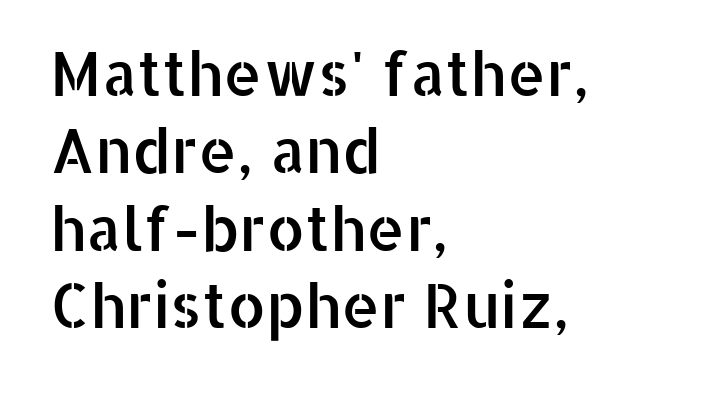
A sans-serif font was chosen for this passage. The rendering anchors every line to the left-hand side. Posture: straight, roman, zero tilt. Between one letter and the next there's only the usual sliver of space.
